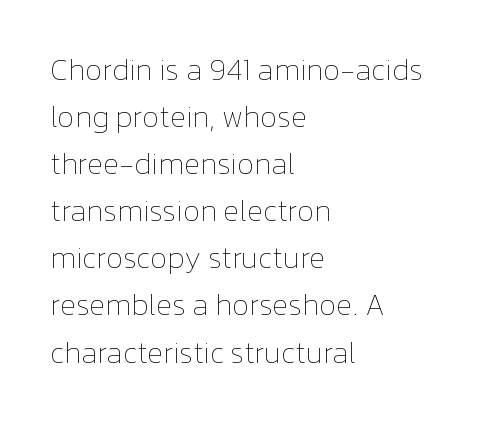
The image shows 30 px thin type, upright; set left-aligned, normal line spacing (1.57x), normal letter spacing, not underlined; low stroke contrast and a medium x-height.
